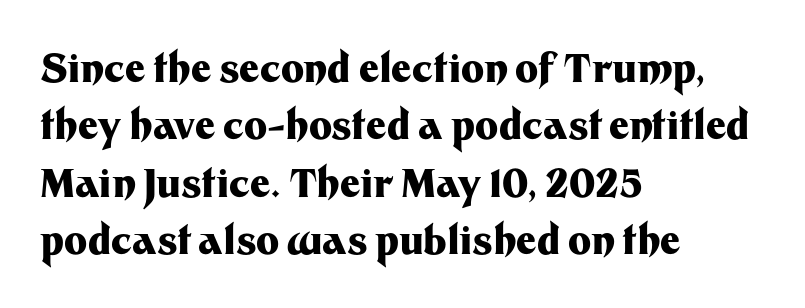
The image shows 39 px heavy sans-serif type, upright; set left-aligned, normal line spacing (1.47x), normal letter spacing, not underlined; medium stroke contrast and a medium x-height.
